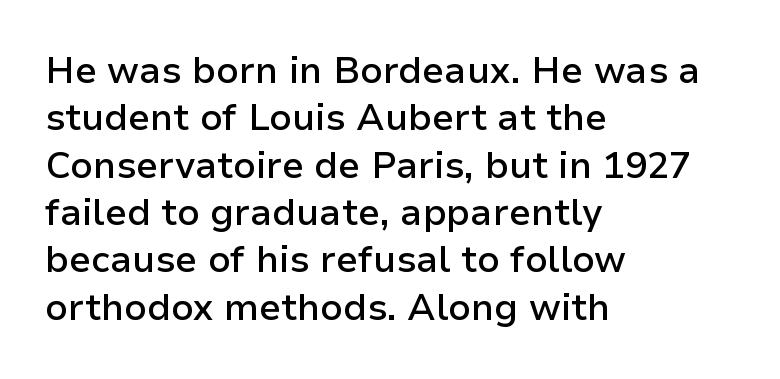
Quick note: underline off. Does the type have serifs? No, each stem ends abruptly. Designer's note — italics off, roman on. These lines carry some extra weight — a demibold, not a full bold.
